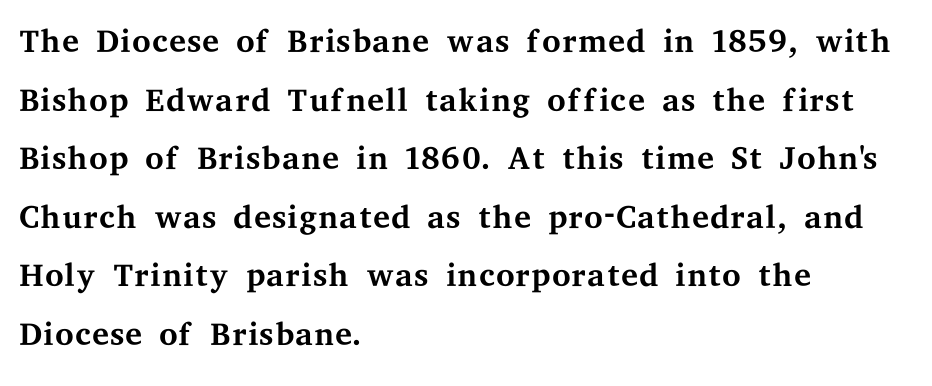
Spacing verdict: proportional, widths tailored to each character. Caption: standard tracking, unaltered. The lines are quadded left. The rendering shows small feet on the letterforms — a serif design. Letters have the restrained weight of plain body copy at most.
